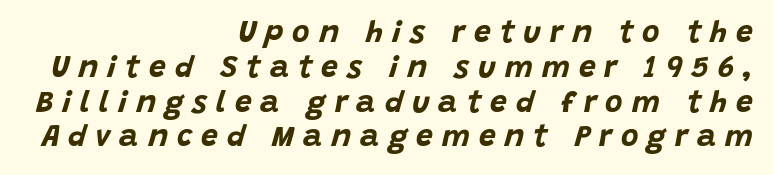
Q: Is the text bold? A: Yes.
Q: Is the text italic (slanted)? A: Yes, it leans right by about 15 degrees.
Q: Is the text underlined? A: No.
Q: How is the paragraph aligned? A: Right-aligned.
Q: Is the spacing between letters normal or unusually wide? A: Unusually wide.
Q: Width (condensed, normal, or wide)? A: Normal.
Q: Stroke contrast? A: Low.
Q: x-height? A: Large.
Q: Monospaced? A: No.
